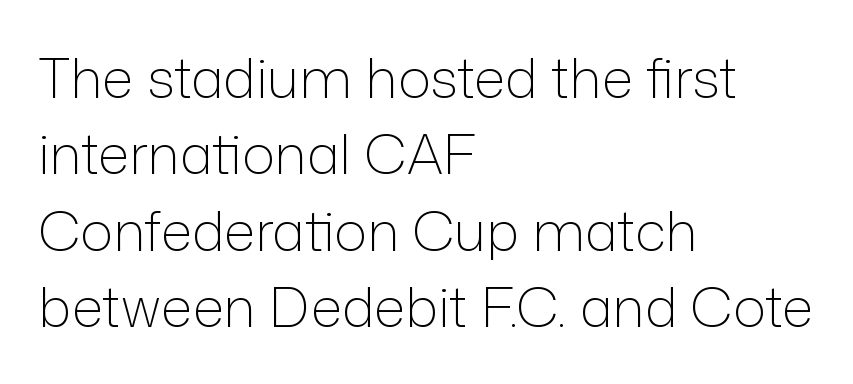
Each word holds together tightly as a unit, with standard inter-letter gaps. The specimen omits any rule beneath the text block's lines. Observe the absence of serifs on each vertical stroke in this sample. Vertical strokes here are truly vertical. The text block is weighted toward the left margin, trailing off unevenly rightward. If you measured baseline to baseline, you'd find a middling distance.
